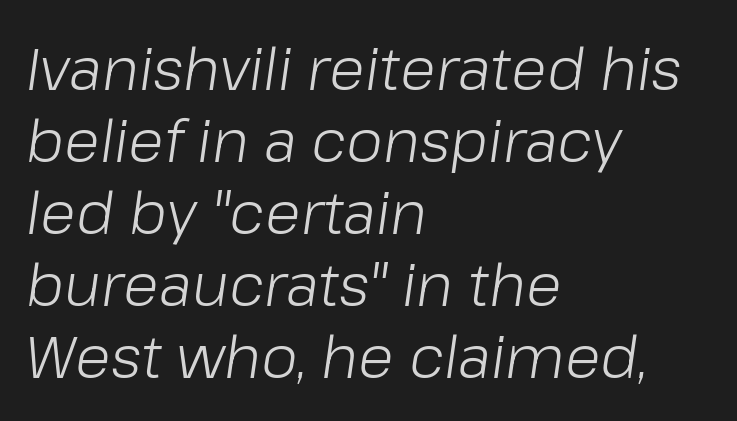
Q: Is the text bold? A: No.
Q: Is the text italic (slanted)? A: Yes, it leans right by about 8 degrees.
Q: Is the text underlined? A: No.
Q: How is the paragraph aligned? A: Left-aligned.
Q: Is the spacing between letters normal or unusually wide? A: Normal.
Q: Width (condensed, normal, or wide)? A: Normal.
Q: Stroke contrast? A: Low.
Q: x-height? A: Medium.
Q: Monospaced? A: No.
